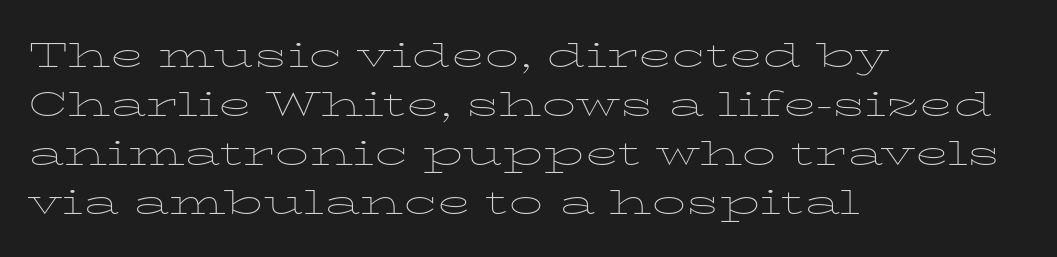
{"serif": "yes", "italic": "no", "bold": "no", "weight": "thin", "width": "wide", "stroke_contrast": "low", "x_height": "medium", "monospaced": "no", "underline": "no", "align": "left", "line_spacing": "normal", "line_spacing_ratio": 1.44, "letter_spacing": "normal", "letter_spacing_em": 0.0, "glyph_px": 34}
